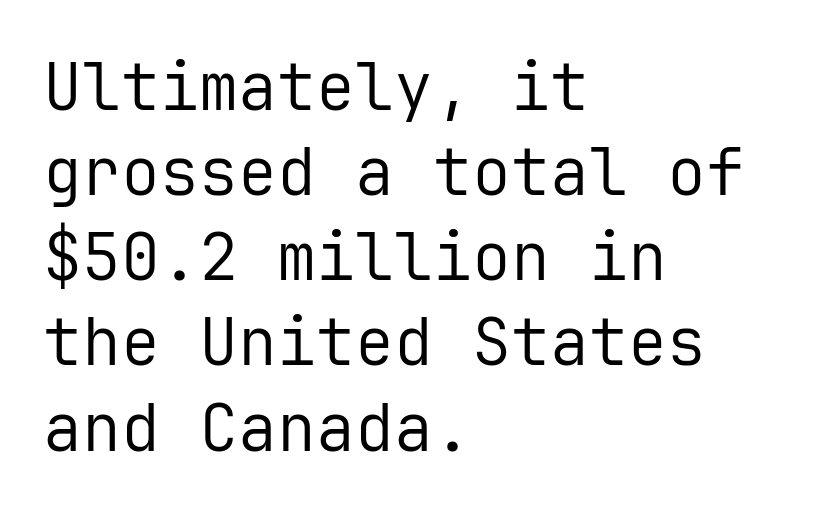
Q: Is the text bold? A: No.
Q: Is the text italic (slanted)? A: No, it is upright.
Q: Is the typeface a serif or a sans-serif typeface? A: Sans-serif.
Q: Is the text underlined? A: No.
Q: How is the paragraph aligned? A: Left-aligned.
Q: Is the spacing between letters normal or unusually wide? A: Normal.
Q: Is the spacing between lines tight, normal or loose? A: Normal.
Q: Width (condensed, normal, or wide)? A: Normal.
Q: Stroke contrast? A: Low.
Q: x-height? A: Medium.
Q: Monospaced? A: Yes.
